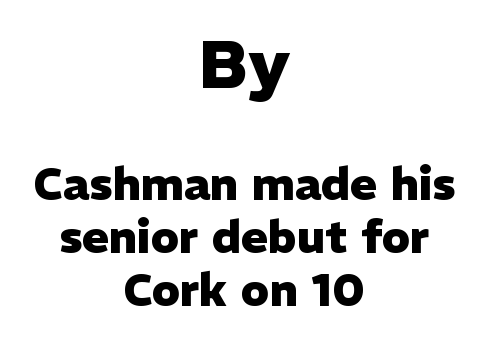
Q: Is the text bold? A: Yes.
Q: Is the text italic (slanted)? A: No, it is upright.
Q: Is the typeface a serif or a sans-serif typeface? A: Sans-serif.
Q: Is the text underlined? A: No.
Q: How is the paragraph aligned? A: Centered.
Q: Is the spacing between letters normal or unusually wide? A: Normal.
Q: Which block of text is set in a larger size, the first (top) or the second (bottom)? A: The first (top) one.
Q: Width (condensed, normal, or wide)? A: Normal.
Q: Stroke contrast? A: Low.
Q: x-height? A: Medium.
Q: Monospaced? A: No.
